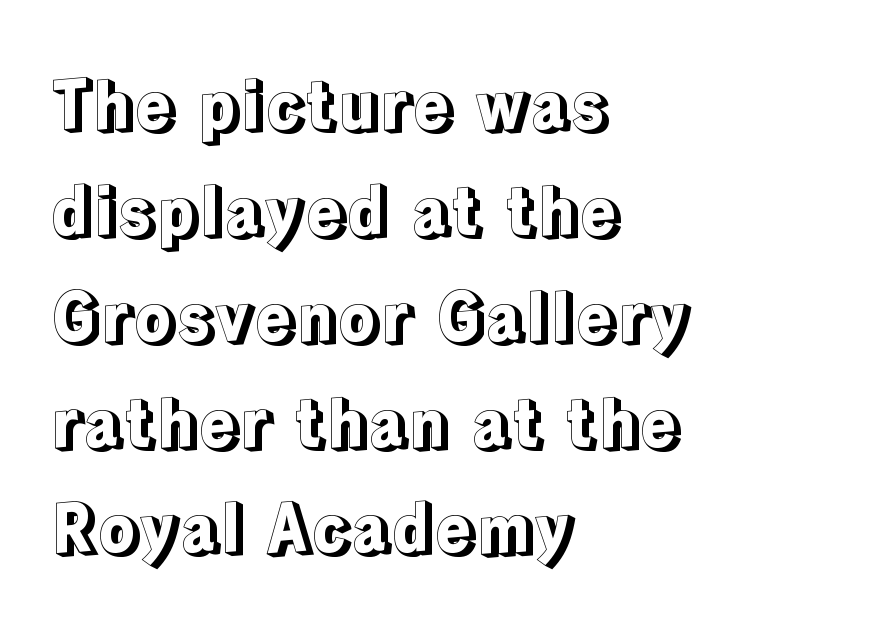
Q: Is the text italic (slanted)? A: No, it is upright.
Q: Is the text underlined? A: No.
Q: How is the paragraph aligned? A: Left-aligned.
Q: Is the spacing between letters normal or unusually wide? A: Normal.
Q: Is the spacing between lines tight, normal or loose? A: Normal.
Q: Width (condensed, normal, or wide)? A: Normal.
Q: x-height? A: Medium.
Q: Monospaced? A: No.
